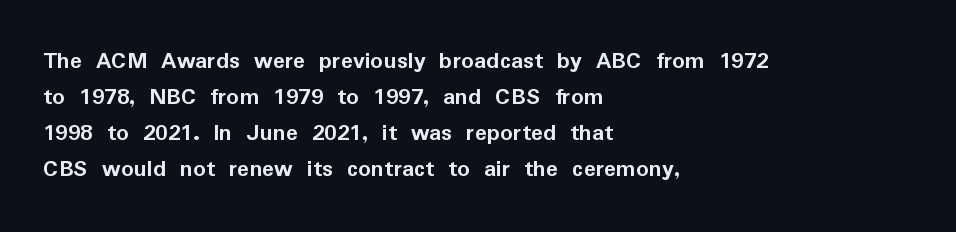
Nope, not italic — everything's standing straight. A normal amount of white space separates one row of letters from the next. Pretty heavy lettering here — definitely bold. Line starts are locked; line ends wander. Tracking here is standard; glyphs follow each other at the usual distance. Decoration check: the copy has no underline.
